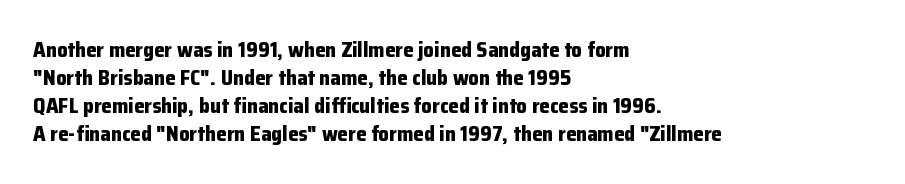
The image shows 21 px bold type, upright; set left-aligned, normal line spacing (1.33x), normal letter spacing, not underlined.
